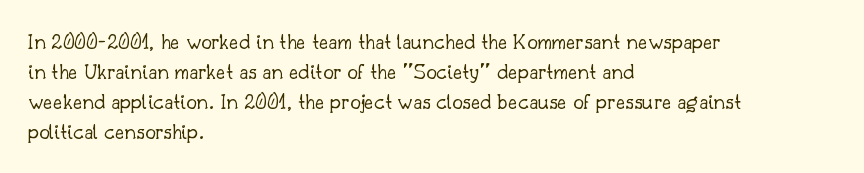
Teacher's note: observe the even left margin — that is flush-left alignment. Does extra space separate the letters? No, they use regular spacing. In terms of posture, this sample is upright. The glyphs are unaccompanied by any horizontal stroke below them. The lines sit at an ordinary, default distance from one another.
